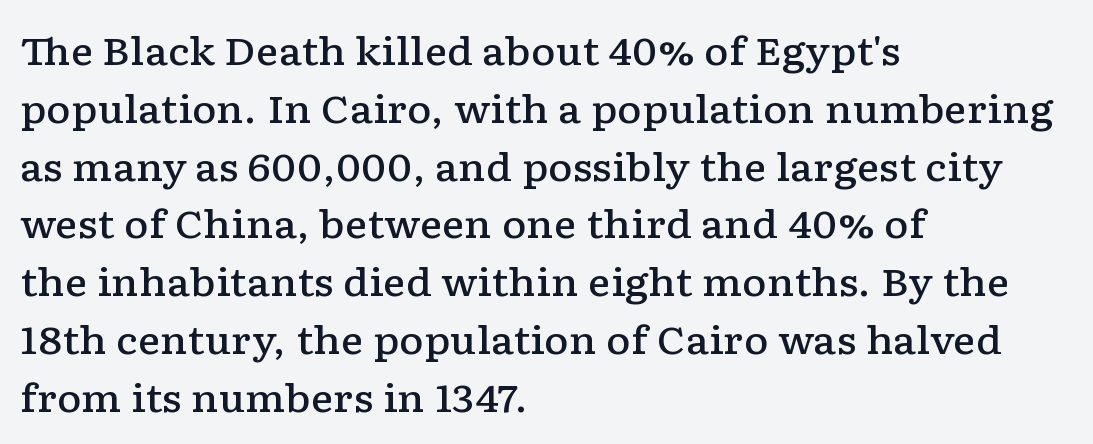
Q: Is the text bold? A: Semi-bold.
Q: Is the text italic (slanted)? A: No, it is upright.
Q: Is the typeface a serif or a sans-serif typeface? A: Serif.
Q: Is the text underlined? A: No.
Q: How is the paragraph aligned? A: Left-aligned.
Q: Is the spacing between letters normal or unusually wide? A: Normal.
Q: Is the spacing between lines tight, normal or loose? A: Normal.
Q: Width (condensed, normal, or wide)? A: Wide.
Q: Stroke contrast? A: Low.
Q: x-height? A: Medium.
Q: Monospaced? A: No.
